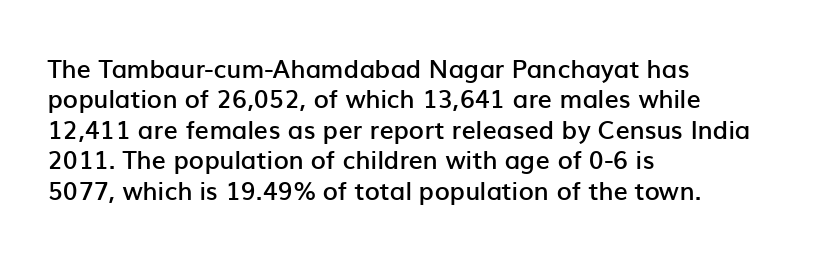
{"italic": "no", "bold": "semi", "underline": "no", "align": "left", "line_spacing_ratio": 1.22, "letter_spacing": "normal", "letter_spacing_em": 0.0, "glyph_px": 25}
